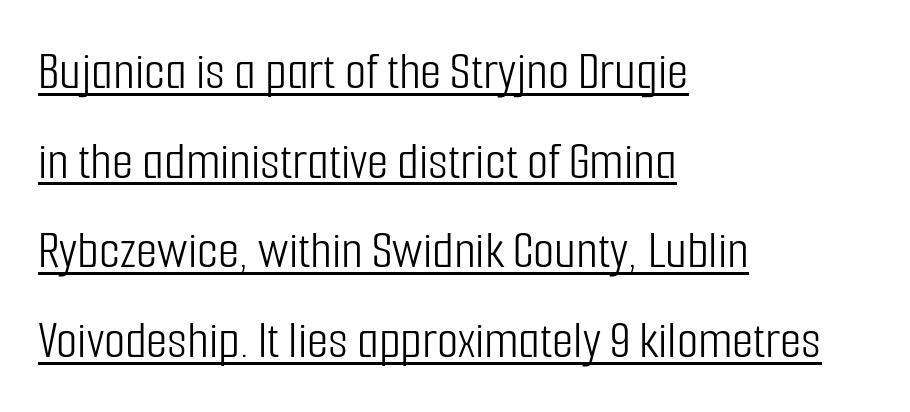
{"serif": "no", "italic": "no", "bold": "no", "weight": "light", "width": "condensed", "stroke_contrast": "low", "x_height": "medium", "monospaced": "no", "underline": "yes", "align": "left", "line_spacing": "normal", "line_spacing_ratio": 1.63, "letter_spacing": "normal", "letter_spacing_em": 0.0, "glyph_px": 55}
